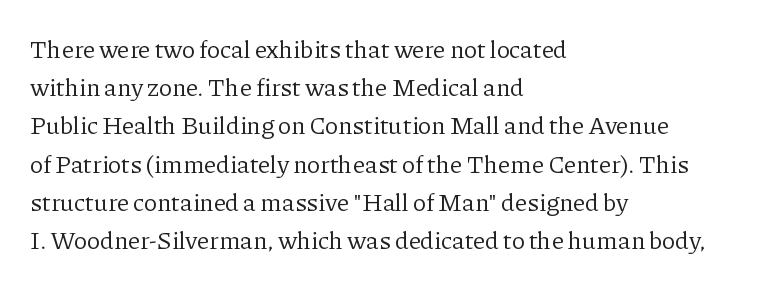
Q: Is the text bold? A: No.
Q: Is the text italic (slanted)? A: No, it is upright.
Q: Is the text underlined? A: No.
Q: How is the paragraph aligned? A: Left-aligned.
Q: Is the spacing between letters normal or unusually wide? A: Normal.
Q: Is the spacing between lines tight, normal or loose? A: Normal.
